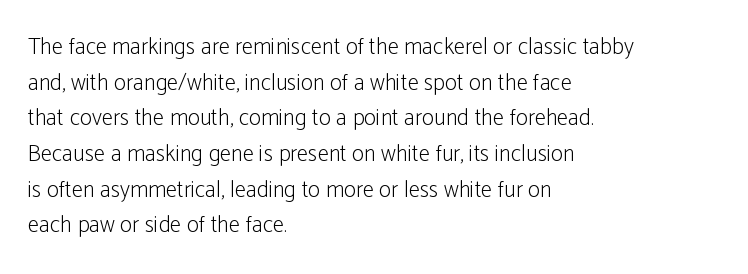
Q: Is the text bold? A: No.
Q: Is the text italic (slanted)? A: No, it is upright.
Q: Is the text underlined? A: No.
Q: How is the paragraph aligned? A: Left-aligned.
Q: Is the spacing between letters normal or unusually wide? A: Normal.
Q: Is the spacing between lines tight, normal or loose? A: Normal.
